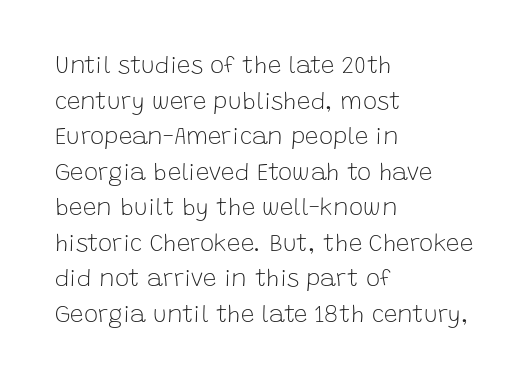
Q: Is the text bold? A: No.
Q: Is the text italic (slanted)? A: No, it is upright.
Q: Is the text underlined? A: No.
Q: How is the paragraph aligned? A: Left-aligned.
Q: Is the spacing between letters normal or unusually wide? A: Normal.
Q: Is the spacing between lines tight, normal or loose? A: Normal.
